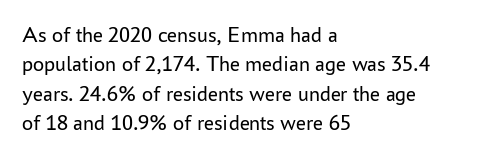
The image shows 22 px text type, upright; set left-aligned, normal line spacing (1.33x), normal letter spacing, not underlined.
